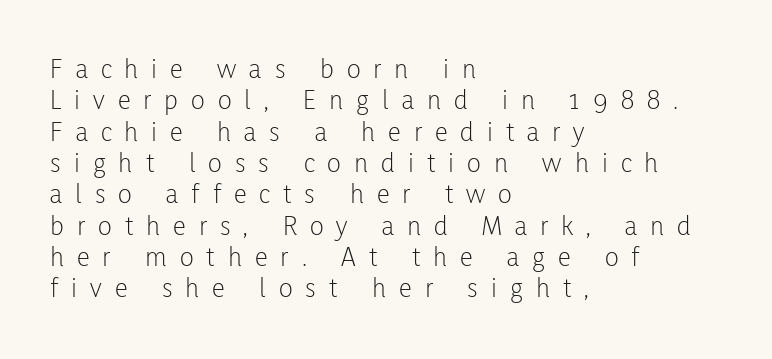
Q: Is the text bold? A: No.
Q: Is the text italic (slanted)? A: No, it is upright.
Q: Is the typeface a serif or a sans-serif typeface? A: Sans-serif.
Q: Is the text underlined? A: No.
Q: How is the paragraph aligned? A: Left-aligned.
Q: Is the spacing between letters normal or unusually wide? A: Unusually wide.
Q: Is the spacing between lines tight, normal or loose? A: Tight.
Q: Width (condensed, normal, or wide)? A: Condensed.
Q: Stroke contrast? A: Low.
Q: x-height? A: Medium.
Q: Monospaced? A: No.
